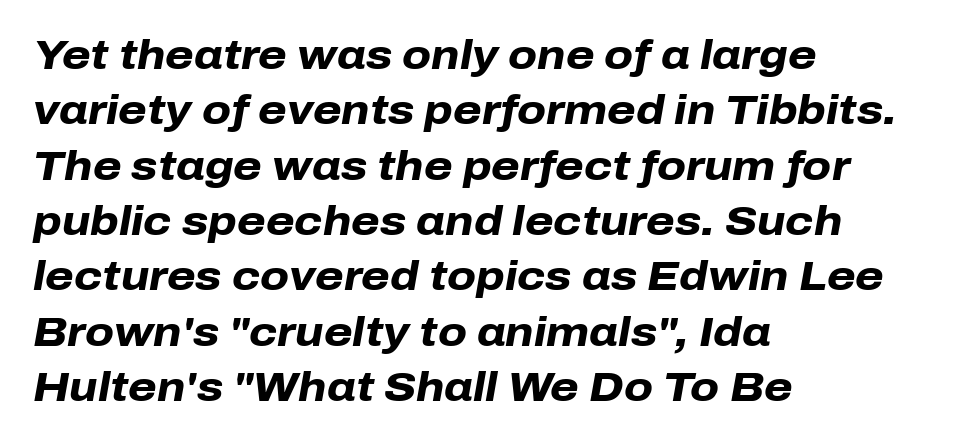
The image shows 41 px heavy type, italic (leaning right); set left-aligned, normal line spacing (1.35x), normal letter spacing, not underlined; low stroke contrast and a medium x-height.
